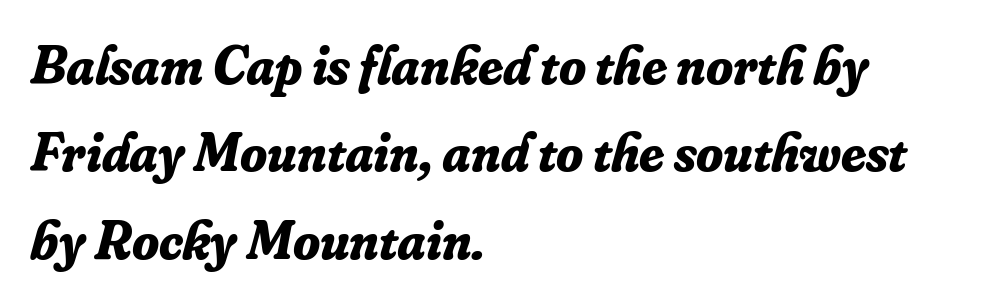
The image shows 55 px bold serif type, italic (leaning right); set left-aligned, normal line spacing (1.59x), normal letter spacing, not underlined; low stroke contrast and a small x-height.
